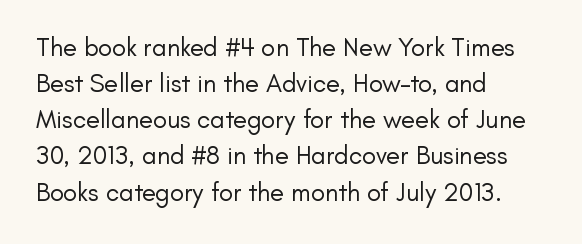
Q: Is the text bold? A: No.
Q: Is the text italic (slanted)? A: No, it is upright.
Q: Is the text underlined? A: No.
Q: How is the paragraph aligned? A: Left-aligned.
Q: Is the spacing between letters normal or unusually wide? A: Normal.
Q: Is the spacing between lines tight, normal or loose? A: Normal.
